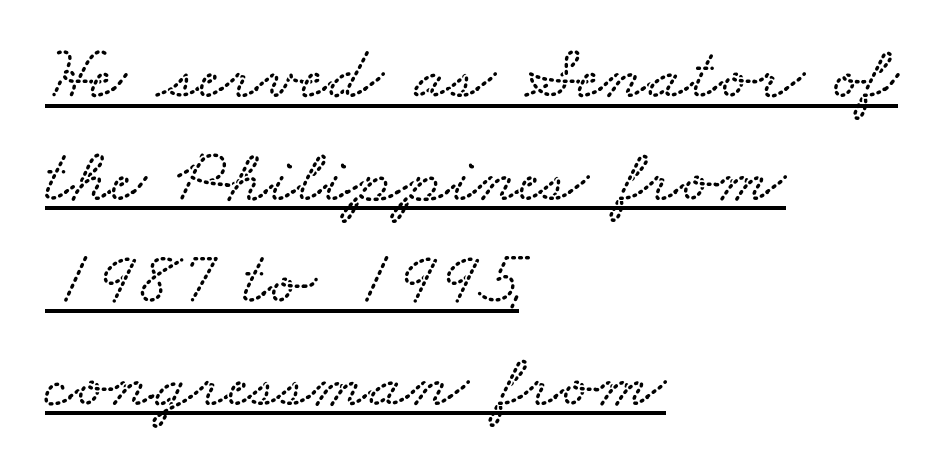
{"width": "wide", "stroke_contrast": "low", "x_height": "small", "monospaced": "no", "underline": "yes", "align": "left", "line_spacing": "normal", "line_spacing_ratio": 1.35, "letter_spacing": "normal", "letter_spacing_em": 0.0, "glyph_px": 76}
